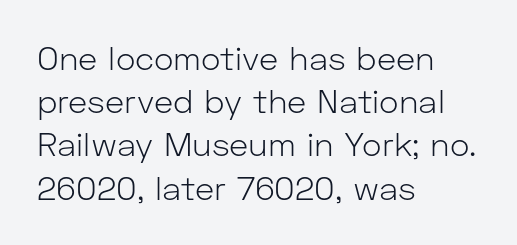
{"serif": "no", "italic": "no", "bold": "no", "weight": "light", "width": "normal", "stroke_contrast": "low", "x_height": "medium", "monospaced": "no", "underline": "no", "align": "left", "line_spacing": "normal", "line_spacing_ratio": 1.31, "letter_spacing": "normal", "letter_spacing_em": 0.0, "glyph_px": 33}
